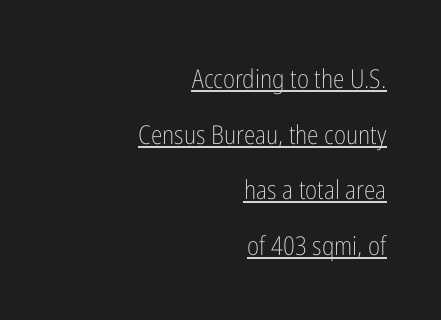
{"italic": "no", "bold": "no", "underline": "yes", "align": "right", "line_spacing": "loose", "line_spacing_ratio": 2.14, "letter_spacing": "normal", "letter_spacing_em": 0.0, "glyph_px": 26}
